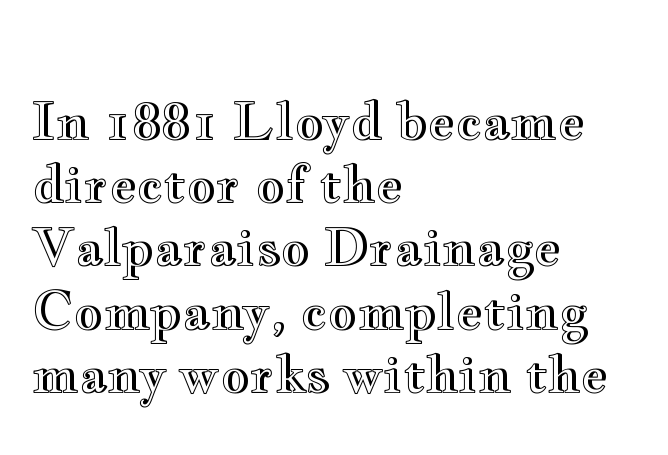
The image shows 51 px wide type, upright; set left-aligned, line spacing 1.24x, normal letter spacing, not underlined; a small x-height.
